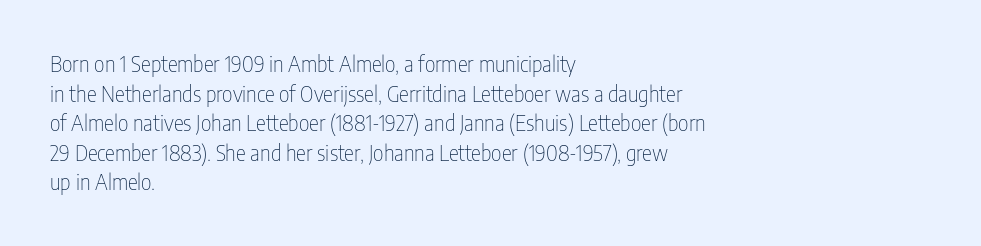
Q: Is the text bold? A: No.
Q: Is the text italic (slanted)? A: No, it is upright.
Q: Is the text underlined? A: No.
Q: How is the paragraph aligned? A: Left-aligned.
Q: Is the spacing between letters normal or unusually wide? A: Normal.
Q: Is the spacing between lines tight, normal or loose? A: Normal.
